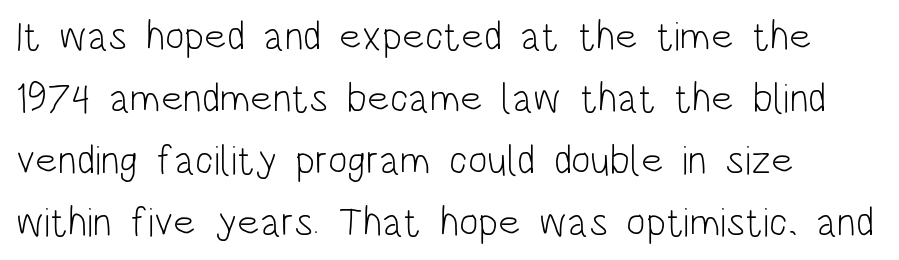
Q: Is the text bold? A: No.
Q: Is the text italic (slanted)? A: No, it is upright.
Q: Is the typeface a serif or a sans-serif typeface? A: Sans-serif.
Q: Is the text underlined? A: No.
Q: How is the paragraph aligned? A: Left-aligned.
Q: Is the spacing between letters normal or unusually wide? A: Normal.
Q: Is the spacing between lines tight, normal or loose? A: Normal.
Q: Width (condensed, normal, or wide)? A: Condensed.
Q: Stroke contrast? A: Low.
Q: x-height? A: Large.
Q: Monospaced? A: No.
